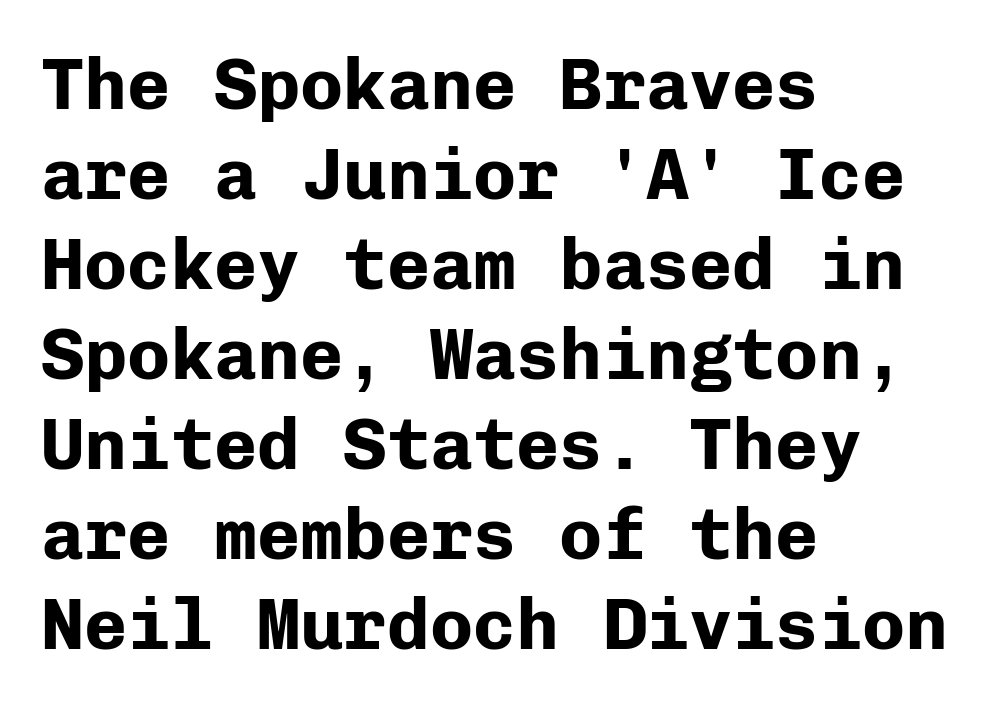
These lines keep a tight, regular rhythm from letter to letter. Rows of type keep a routine distance in the vertical direction. Beneath every word, the page is bare. The face used here is a sans, in the tradition of grotesques and geometrics. Is there any slant? The stems are plumb.
